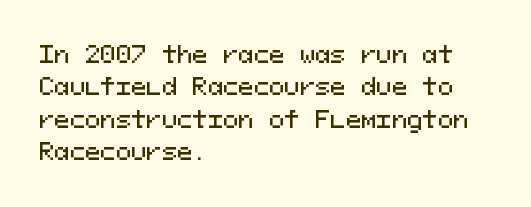
The image shows 23 px text type, upright; set left-aligned, normal line spacing (1.41x), normal letter spacing, not underlined.
